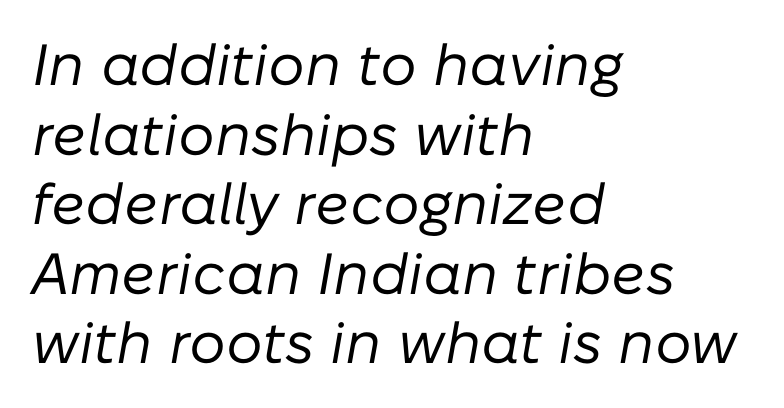
Caption: multi-line text, flush left, ragged right. It's the slanting kind of type. Plain, unruled lines of type. A typesetter would call this proportional, since set widths differ per character.
